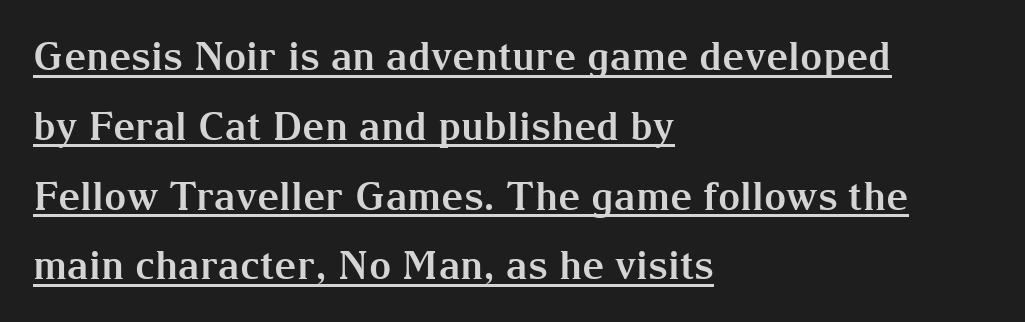
Q: Is the text bold? A: Yes.
Q: Is the text italic (slanted)? A: No, it is upright.
Q: Is the typeface a serif or a sans-serif typeface? A: Serif.
Q: Is the text underlined? A: Yes.
Q: How is the paragraph aligned? A: Left-aligned.
Q: Is the spacing between letters normal or unusually wide? A: Normal.
Q: Width (condensed, normal, or wide)? A: Normal.
Q: Stroke contrast? A: Medium.
Q: x-height? A: Medium.
Q: Monospaced? A: No.
